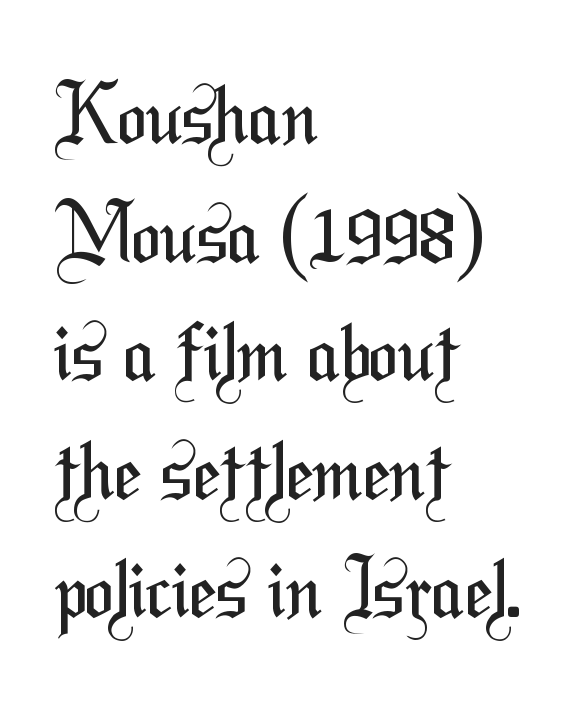
The image shows 78 px regular-weight, condensed sans-serif type; set left-aligned, normal line spacing (1.52x), normal letter spacing, not underlined; medium stroke contrast and a medium x-height.
